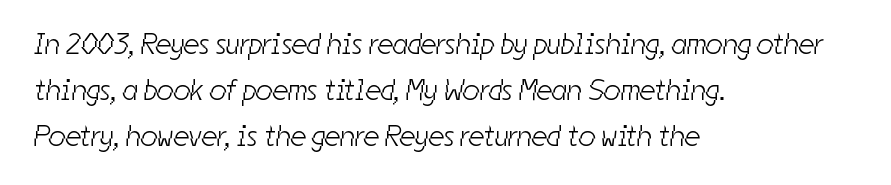
Do the characters align in a grid? No, the font is proportional. Which margin do the lines hug? The left one — the right edge is uneven. Bold? No — there's no thickening of the strokes. In terms of letterspacing, this is plain default setting.
